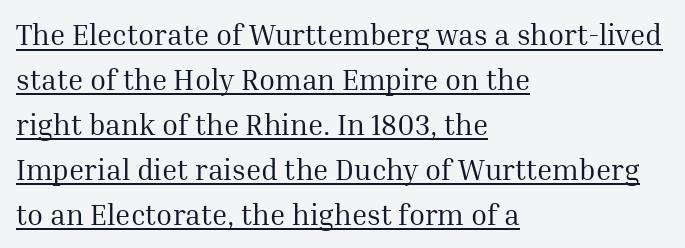
{"serif": "yes", "italic": "no", "bold": "no", "weight": "regular", "width": "normal", "stroke_contrast": "medium", "x_height": "medium", "monospaced": "no", "underline": "yes", "align": "left", "line_spacing": "normal", "line_spacing_ratio": 1.55, "letter_spacing": "normal", "letter_spacing_em": 0.0, "glyph_px": 29}
